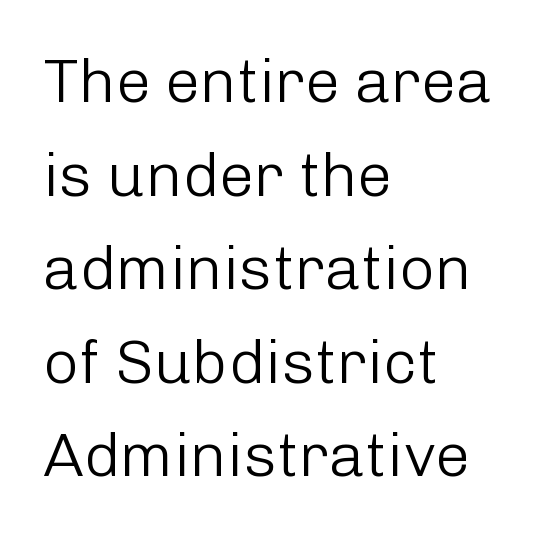
{"serif": "no", "italic": "no", "bold": "no", "weight": "light", "width": "normal", "stroke_contrast": "low", "x_height": "medium", "monospaced": "no", "underline": "no", "align": "left", "line_spacing": "normal", "line_spacing_ratio": 1.51, "letter_spacing": "normal", "letter_spacing_em": 0.0, "glyph_px": 62}
